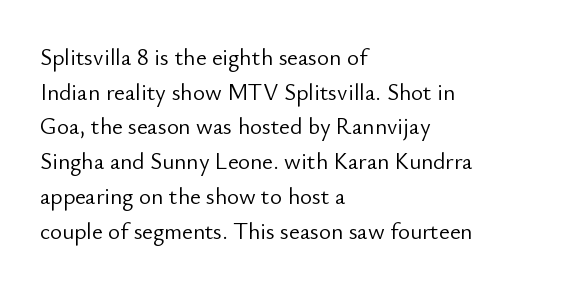
Q: Is the text bold? A: No.
Q: Is the text italic (slanted)? A: No, it is upright.
Q: Is the text underlined? A: No.
Q: How is the paragraph aligned? A: Left-aligned.
Q: Is the spacing between letters normal or unusually wide? A: Normal.
Q: Is the spacing between lines tight, normal or loose? A: Normal.
